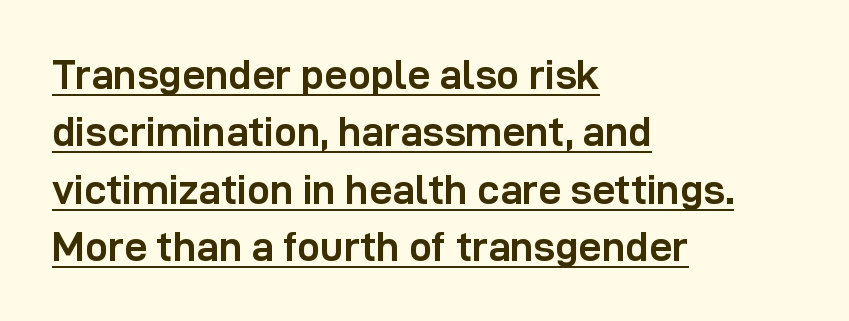
{"serif": "no", "italic": "no", "bold": "yes", "weight": "semibold", "width": "normal", "stroke_contrast": "low", "x_height": "medium", "monospaced": "no", "underline": "yes", "align": "left", "line_spacing": "normal", "line_spacing_ratio": 1.4, "letter_spacing": "normal", "letter_spacing_em": 0.0, "glyph_px": 41}
